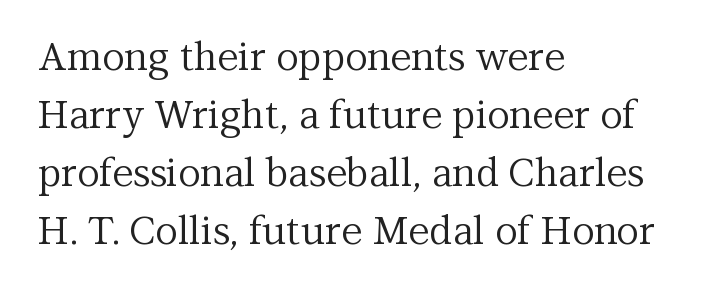
The font's upright variant was chosen for this text. Stroke terminals: seriffed. The face used here is proportionally spaced, like ordinary book or web type. Whoever set this chose a conventional vertical rhythm.
